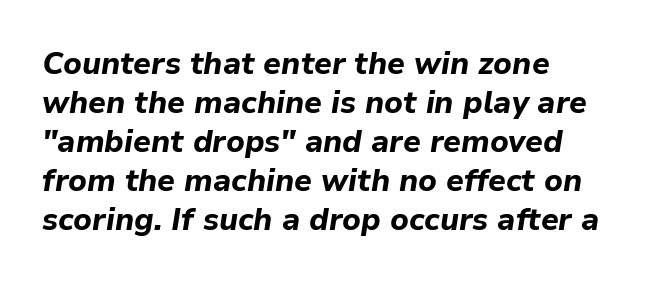
The image shows 31 px bold type, italic (leaning right); set left-aligned, normal line spacing (1.26x), normal letter spacing, not underlined; low stroke contrast and a medium x-height.
